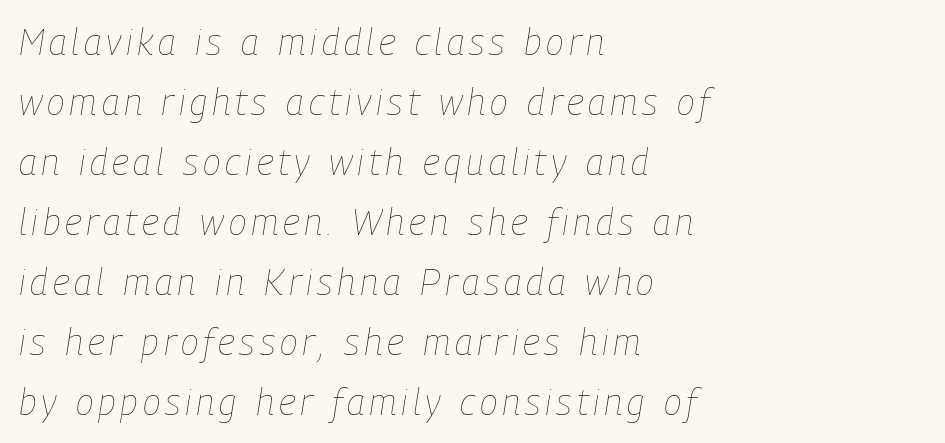
Q: Is the text bold? A: No.
Q: Is the text italic (slanted)? A: Yes, it leans right by about 9 degrees.
Q: Is the text underlined? A: No.
Q: How is the paragraph aligned? A: Left-aligned.
Q: Is the spacing between lines tight, normal or loose? A: Normal.
Q: Width (condensed, normal, or wide)? A: Condensed.
Q: Stroke contrast? A: Low.
Q: x-height? A: Medium.
Q: Monospaced? A: No.
